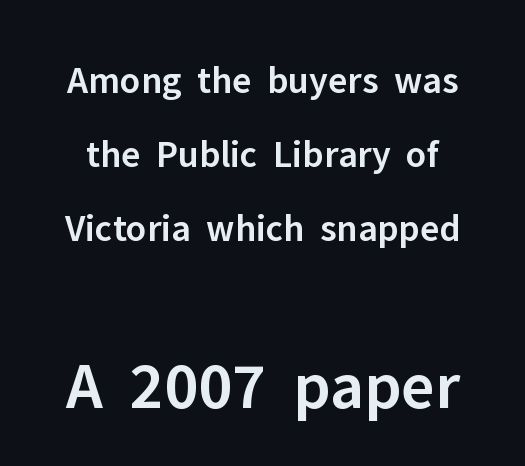
The typography opts for an upright posture over an oblique one. The face used here is proportionally spaced, like ordinary book or web type. Underlining? Definitely not there. The letters sit at their default tracking, neither squeezed nor spread. The block sitting lower on the canvas is the one with enlarged characters. One glance says open: line gaps are wider than usual.
